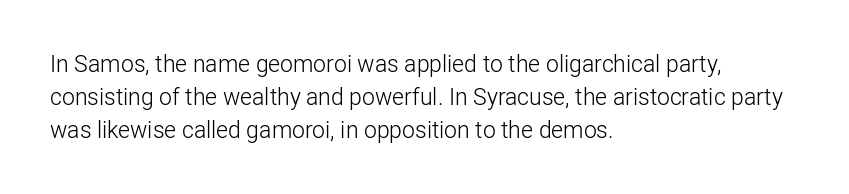
{"italic": "no", "bold": "no", "underline": "no", "align": "left", "line_spacing": "normal", "line_spacing_ratio": 1.43, "letter_spacing": "normal", "letter_spacing_em": 0.0, "glyph_px": 23}
